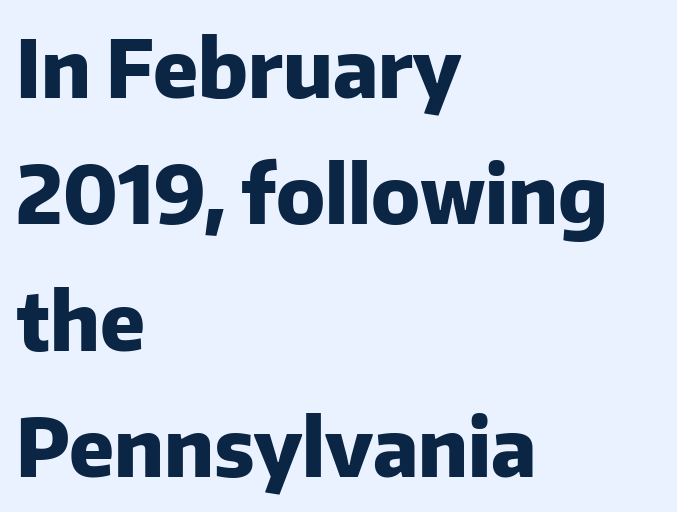
Every character sits straight up, as roman type does. The face used here is a sans, in the tradition of grotesques and geometrics. The passage shown stacks its lines at a standard gap. Default kerning and tracking; the words read as compact shapes. The paragraph shown leans on its left margin. Compared with an ordinary text face, these strokes are far heavier — a full bold.
